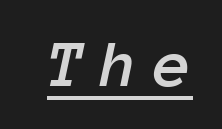
The image shows 68 px text type, italic (leaning right), monospaced; set unusually wide letter spacing (+0.24 em), underlined; low stroke contrast and a medium x-height.
